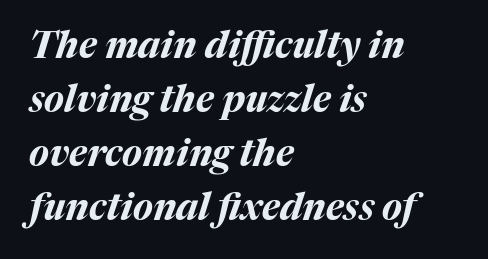
The image shows 37 px bold type, italic (leaning right); set left-aligned, normal line spacing (1.46x), normal letter spacing, not underlined; medium stroke contrast and a medium x-height.
